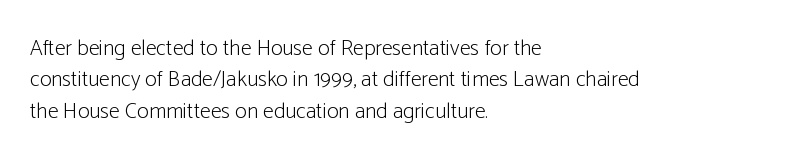
Q: Is the text bold? A: No.
Q: Is the text italic (slanted)? A: No, it is upright.
Q: Is the text underlined? A: No.
Q: How is the paragraph aligned? A: Left-aligned.
Q: Is the spacing between letters normal or unusually wide? A: Normal.
Q: Is the spacing between lines tight, normal or loose? A: Normal.
